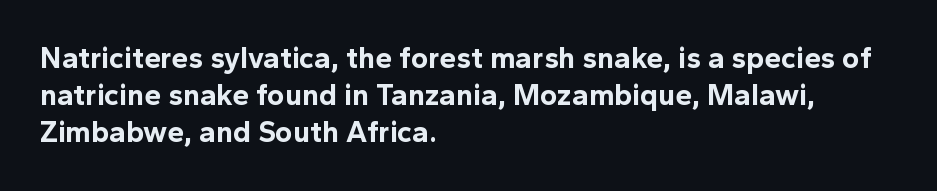
Q: Is the text bold? A: Yes.
Q: Is the text italic (slanted)? A: No, it is upright.
Q: Is the typeface a serif or a sans-serif typeface? A: Sans-serif.
Q: Is the text underlined? A: No.
Q: How is the paragraph aligned? A: Left-aligned.
Q: Is the spacing between letters normal or unusually wide? A: Normal.
Q: Width (condensed, normal, or wide)? A: Normal.
Q: x-height? A: Medium.
Q: Monospaced? A: No.
